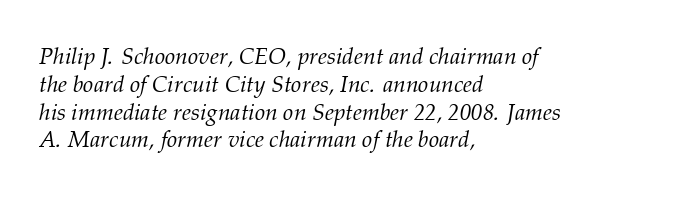
Q: Is the text bold? A: No.
Q: Is the text italic (slanted)? A: Yes, it leans right by about 12 degrees.
Q: Is the text underlined? A: No.
Q: How is the paragraph aligned? A: Left-aligned.
Q: Is the spacing between letters normal or unusually wide? A: Normal.
